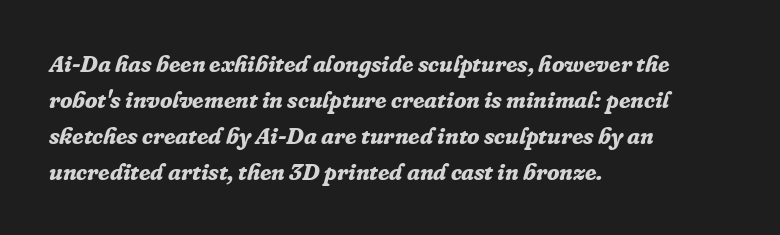
Q: Is the text bold? A: Yes.
Q: Is the text italic (slanted)? A: Yes, it leans right by about 16 degrees.
Q: Is the text underlined? A: No.
Q: How is the paragraph aligned? A: Left-aligned.
Q: Is the spacing between letters normal or unusually wide? A: Normal.
Q: Is the spacing between lines tight, normal or loose? A: Normal.
